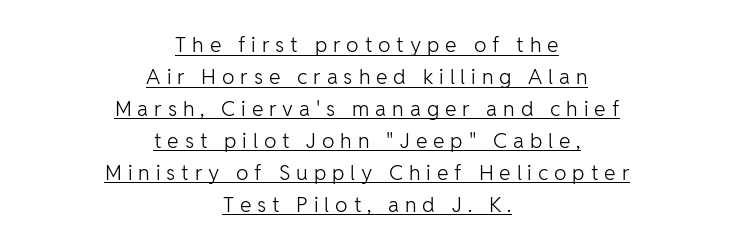
The image shows 21 px text type, upright; set centered, normal line spacing (1.52x), unusually wide letter spacing (+0.28 em), underlined.
